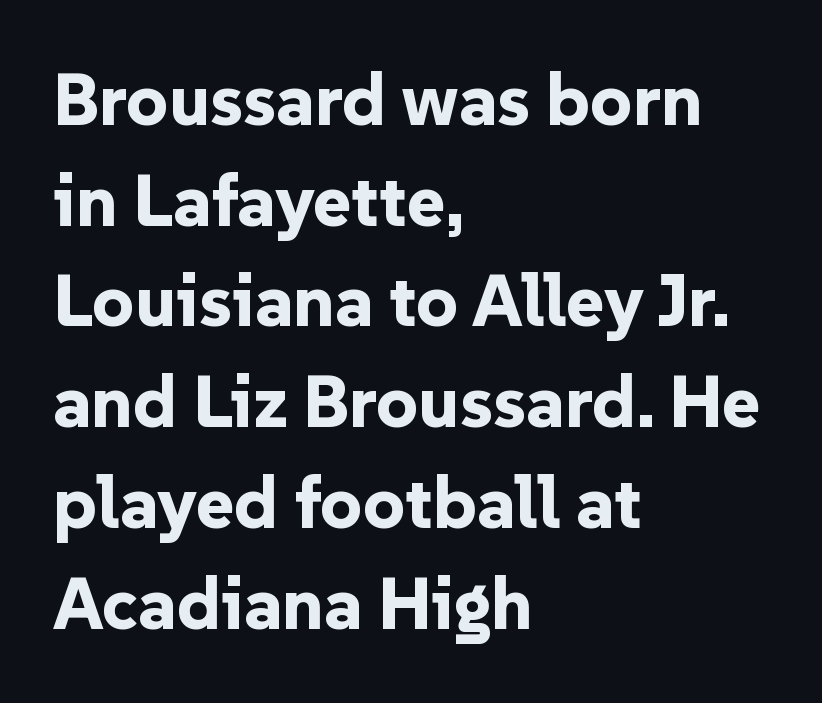
Between one letter and the next there's only the usual sliver of space. Tall strokes in this sample are plumb rather than angled. The characters display no serif detailing; their extremities are plain. Look at the stroke-to-counter ratio: heavy, a bold. Has an underline been added? It has not. Successive baselines arrive at the customary interval.
